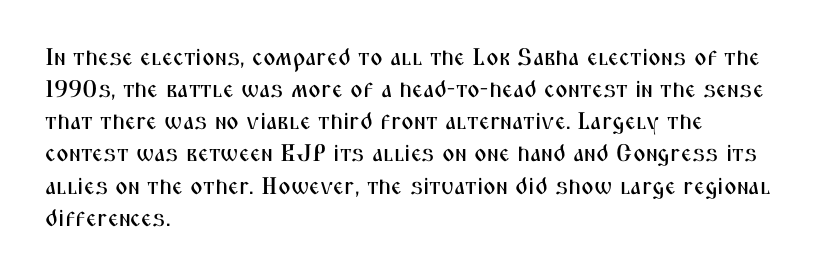
{"italic": "no", "underline": "no", "align": "left", "line_spacing": "normal", "line_spacing_ratio": 1.34, "letter_spacing": "normal", "letter_spacing_em": 0.0, "glyph_px": 24}
